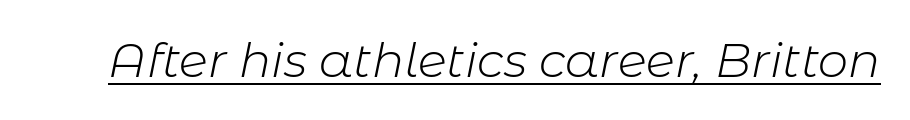
The image shows 48 px light type, italic (leaning right); set normal letter spacing, underlined; low stroke contrast and a medium x-height.
